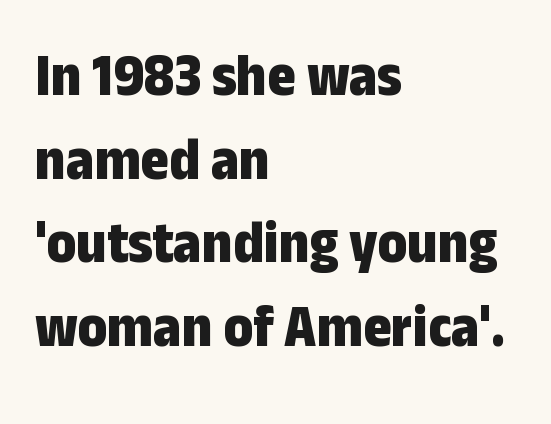
{"serif": "no", "italic": "no", "bold": "yes", "weight": "bold", "width": "condensed", "stroke_contrast": "low", "x_height": "medium", "monospaced": "no", "underline": "no", "align": "left", "line_spacing": "normal", "line_spacing_ratio": 1.37, "letter_spacing": "normal", "letter_spacing_em": 0.0, "glyph_px": 61}
